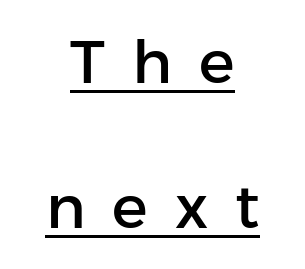
{"serif": "no", "italic": "no", "width": "normal", "stroke_contrast": "low", "x_height": "medium", "monospaced": "no", "underline": "yes", "align": "center", "line_spacing": "loose", "line_spacing_ratio": 2.41, "letter_spacing": "wide", "letter_spacing_em": 0.45, "glyph_px": 60}
